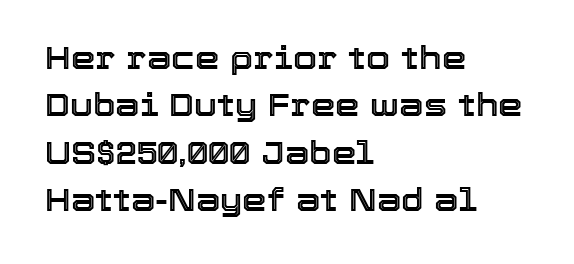
The image shows 31 px text type, upright; set left-aligned, normal line spacing (1.53x), normal letter spacing, not underlined; a medium x-height.
